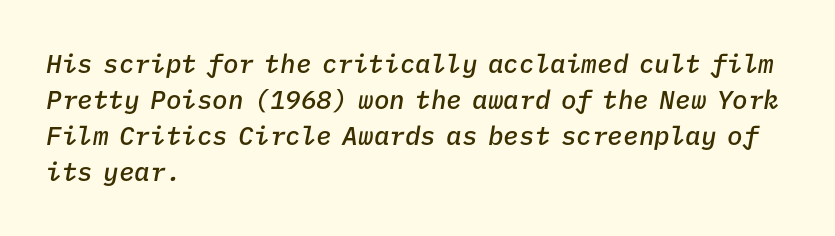
The image shows 26 px text type, italic (leaning right); set left-aligned, normal line spacing (1.39x), normal letter spacing, not underlined.
